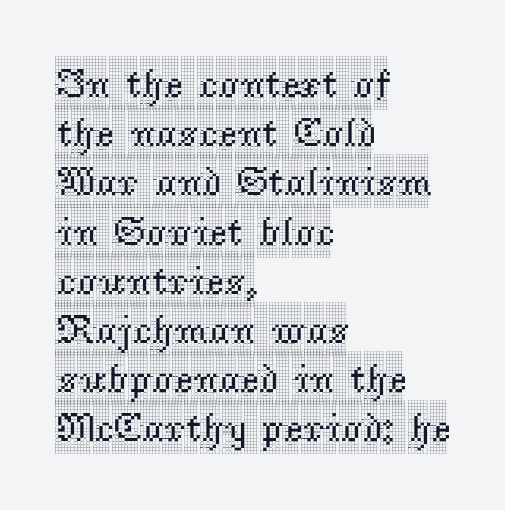
The image shows 41 px condensed serif type, upright; set left-aligned, line spacing 1.2x, normal letter spacing, not underlined; a large x-height.
